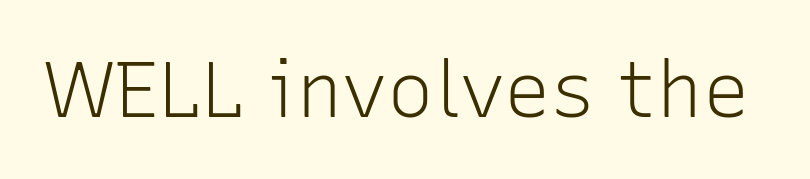
Q: Is the text bold? A: No.
Q: Is the text italic (slanted)? A: No, it is upright.
Q: Is the typeface a serif or a sans-serif typeface? A: Sans-serif.
Q: Is the text underlined? A: No.
Q: Is the spacing between letters normal or unusually wide? A: Normal.
Q: Width (condensed, normal, or wide)? A: Normal.
Q: Stroke contrast? A: Low.
Q: x-height? A: Medium.
Q: Monospaced? A: No.
